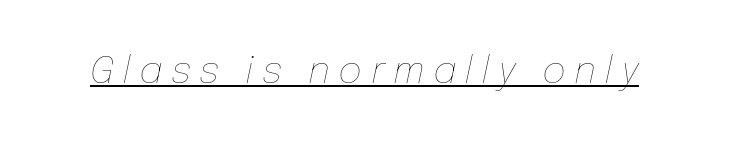
The passage shown is typed in a proportional face where columns would drift. In designer terms, the underline attribute is active on this setting. These lines were composed using italics. Bold? No — there's no thickening of the strokes. The type is letterspaced generously, with wide tracking.
